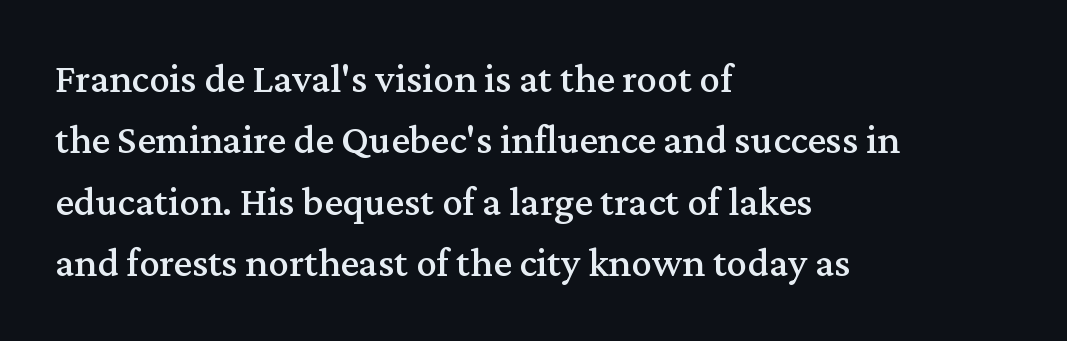
{"serif": "yes", "italic": "no", "width": "normal", "stroke_contrast": "medium", "x_height": "medium", "monospaced": "no", "underline": "no", "align": "left", "line_spacing": "normal", "line_spacing_ratio": 1.5, "letter_spacing": "normal", "letter_spacing_em": 0.0, "glyph_px": 41}
